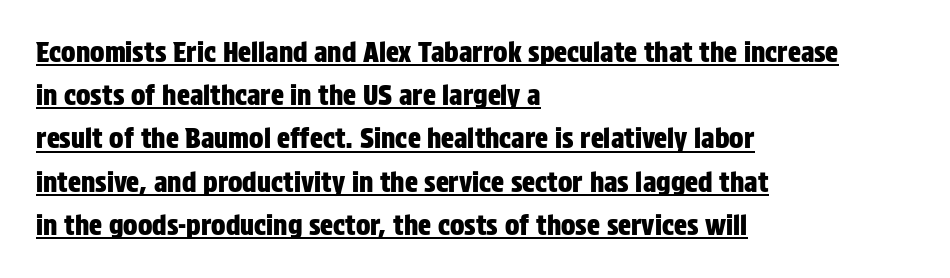
Q: Is the text italic (slanted)? A: No, it is upright.
Q: Is the text underlined? A: Yes.
Q: How is the paragraph aligned? A: Left-aligned.
Q: Is the spacing between letters normal or unusually wide? A: Normal.
Q: Is the spacing between lines tight, normal or loose? A: Normal.
